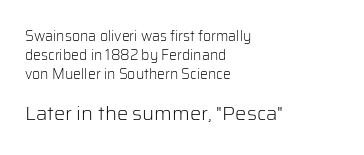
In terms of posture, this sample is upright. Vertical stems look standard width or narrower in stroke. You could call the tracking neutral — neither tight nor loose. The later block is typeset at a bigger size than the earlier block.
